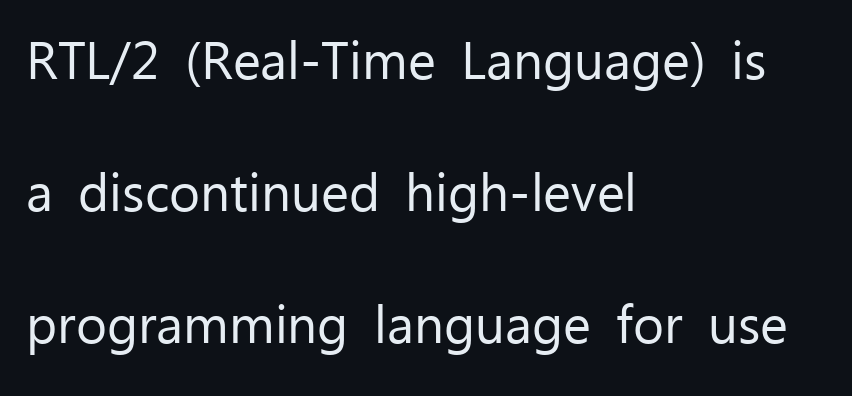
Teacher's note: observe the even left margin — that is flush-left alignment. Check the space under the baseline: it is left empty. Successive baselines arrive slowly, with a big drop between each. A light-to-regular cut is what we see here.
